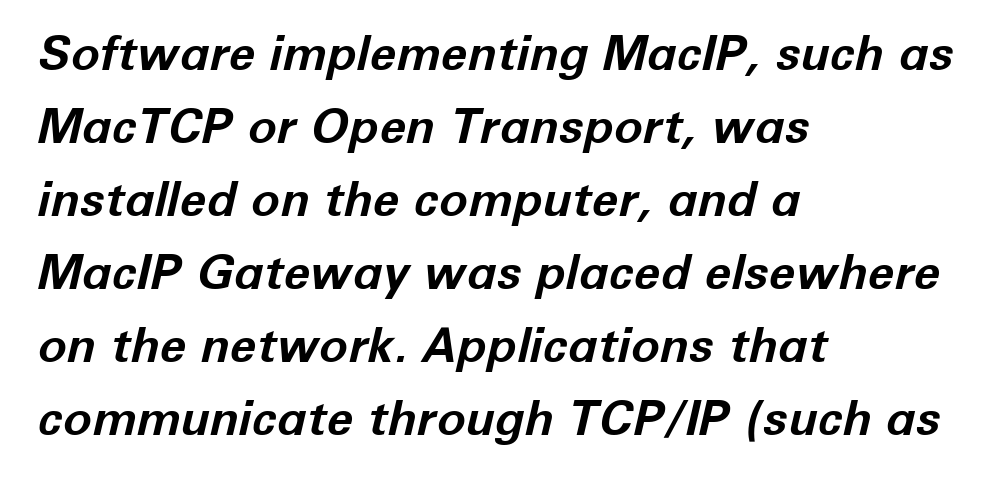
Q: Is the text bold? A: Yes.
Q: Is the text italic (slanted)? A: Yes, it leans right by about 12 degrees.
Q: Is the text underlined? A: No.
Q: How is the paragraph aligned? A: Left-aligned.
Q: Is the spacing between letters normal or unusually wide? A: Normal.
Q: Is the spacing between lines tight, normal or loose? A: Normal.
Q: Width (condensed, normal, or wide)? A: Normal.
Q: Stroke contrast? A: Low.
Q: x-height? A: Medium.
Q: Monospaced? A: No.
